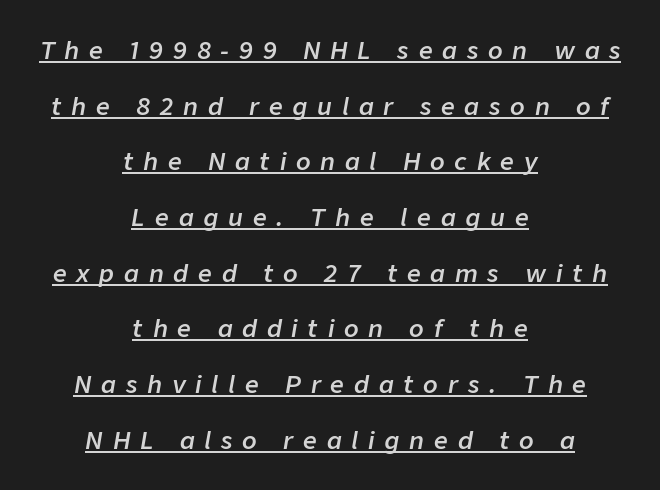
Q: Is the text bold? A: Semi-bold.
Q: Is the text italic (slanted)? A: Yes, it leans right by about 9 degrees.
Q: Is the text underlined? A: Yes.
Q: How is the paragraph aligned? A: Centered.
Q: Is the spacing between letters normal or unusually wide? A: Unusually wide.
Q: Is the spacing between lines tight, normal or loose? A: Loose.
